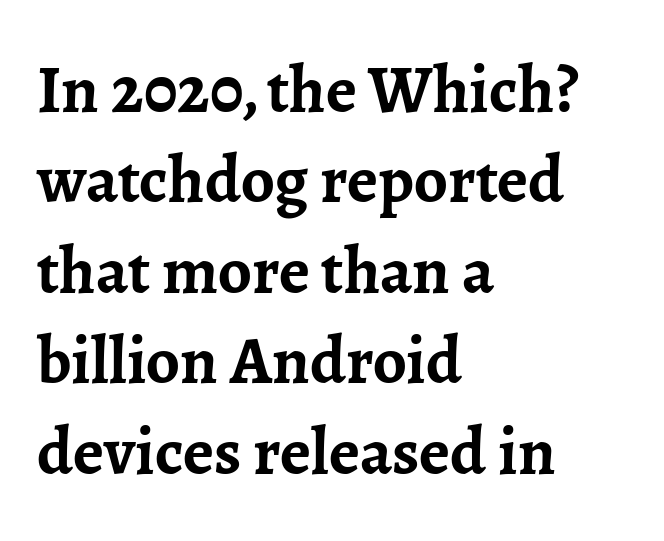
{"serif": "yes", "italic": "no", "bold": "yes", "weight": "semibold", "width": "normal", "stroke_contrast": "low", "x_height": "medium", "monospaced": "no", "underline": "no", "align": "left", "line_spacing": "normal", "line_spacing_ratio": 1.35, "letter_spacing": "normal", "letter_spacing_em": 0.0, "glyph_px": 67}
